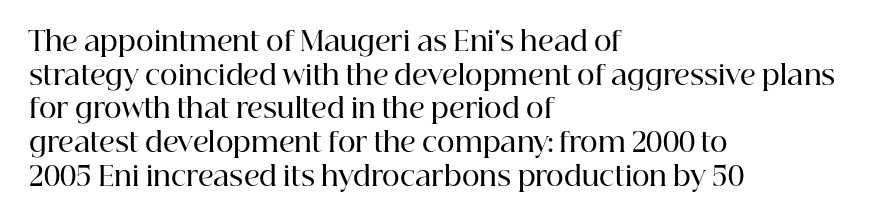
The image shows 27 px text type, upright; set left-aligned, normal line spacing (1.25x), normal letter spacing, not underlined.
